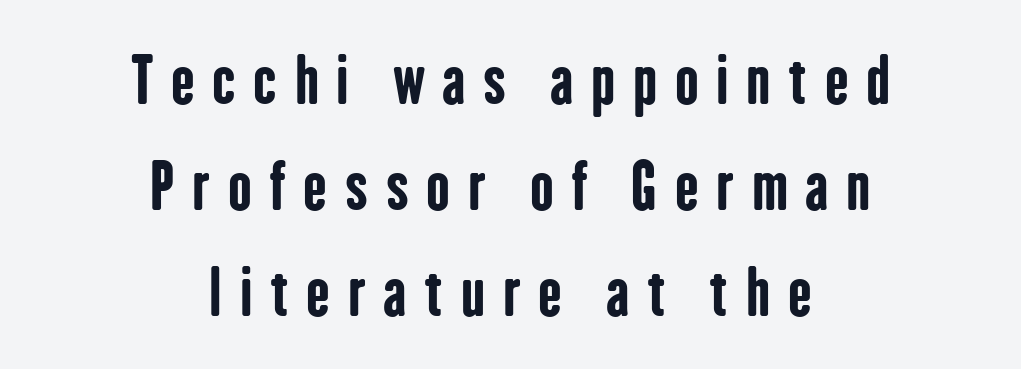
{"serif": "no", "italic": "no", "bold": "yes", "weight": "bold", "width": "condensed", "stroke_contrast": "low", "x_height": "medium", "monospaced": "no", "underline": "no", "align": "center", "line_spacing": "normal", "line_spacing_ratio": 1.68, "letter_spacing": "wide", "letter_spacing_em": 0.28, "glyph_px": 63}
